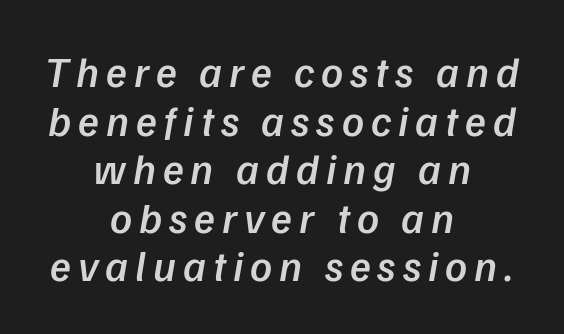
{"italic": "yes", "lean": "right", "slant_degrees": 9, "bold": "semi", "weight": "semibold", "width": "normal", "stroke_contrast": "low", "x_height": "medium", "monospaced": "no", "underline": "no", "align": "center", "line_spacing": "tight", "line_spacing_ratio": 1.13, "glyph_px": 43}
